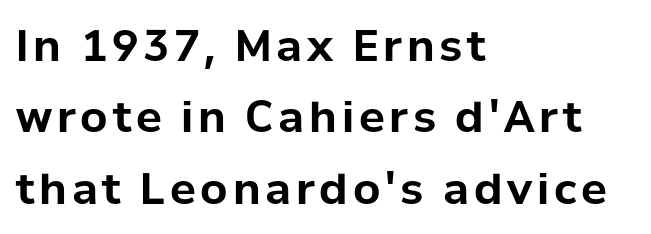
{"serif": "no", "italic": "no", "bold": "yes", "weight": "bold", "width": "normal", "stroke_contrast": "low", "x_height": "medium", "monospaced": "no", "underline": "no", "align": "left", "line_spacing": "normal", "line_spacing_ratio": 1.66, "glyph_px": 43}
